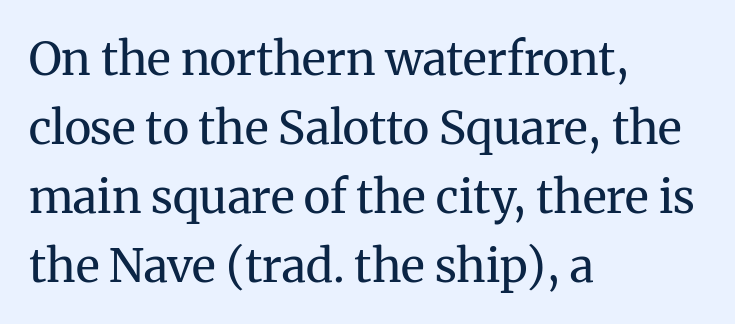
Q: Is the text bold? A: No.
Q: Is the text italic (slanted)? A: No, it is upright.
Q: Is the typeface a serif or a sans-serif typeface? A: Serif.
Q: Is the text underlined? A: No.
Q: How is the paragraph aligned? A: Left-aligned.
Q: Is the spacing between letters normal or unusually wide? A: Normal.
Q: Is the spacing between lines tight, normal or loose? A: Normal.
Q: Width (condensed, normal, or wide)? A: Normal.
Q: Stroke contrast? A: Medium.
Q: x-height? A: Medium.
Q: Monospaced? A: No.
